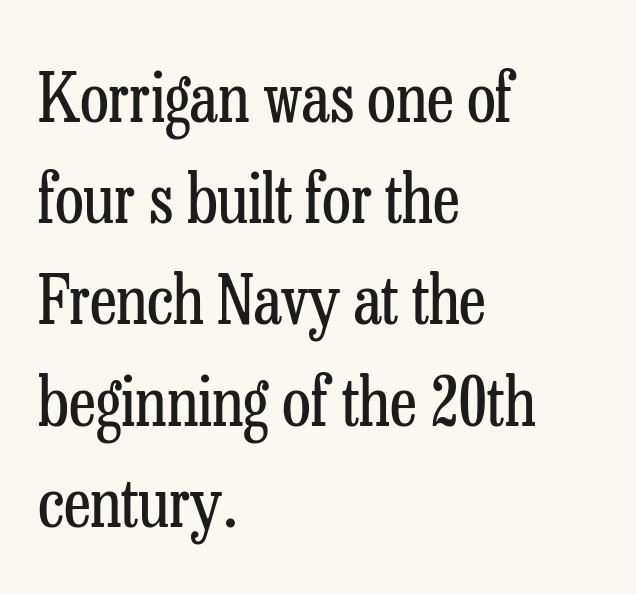
{"serif": "yes", "italic": "no", "bold": "no", "weight": "regular", "width": "condensed", "stroke_contrast": "low", "x_height": "medium", "monospaced": "no", "underline": "no", "align": "left", "line_spacing": "normal", "line_spacing_ratio": 1.51, "letter_spacing": "normal", "letter_spacing_em": 0.0, "glyph_px": 67}
